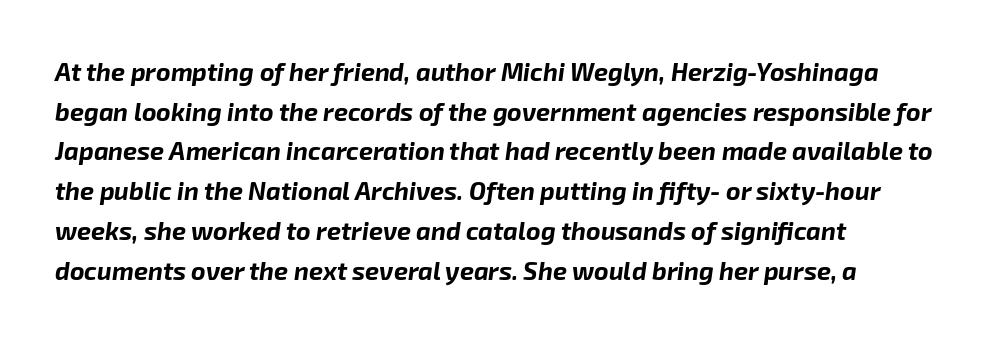
If you drew a line through each stem, it would be angled. The text block is weighted toward the left margin, trailing off unevenly rightward. Summary of weight: heavy, a full bold. These lines keep a tight, regular rhythm from letter to letter.
